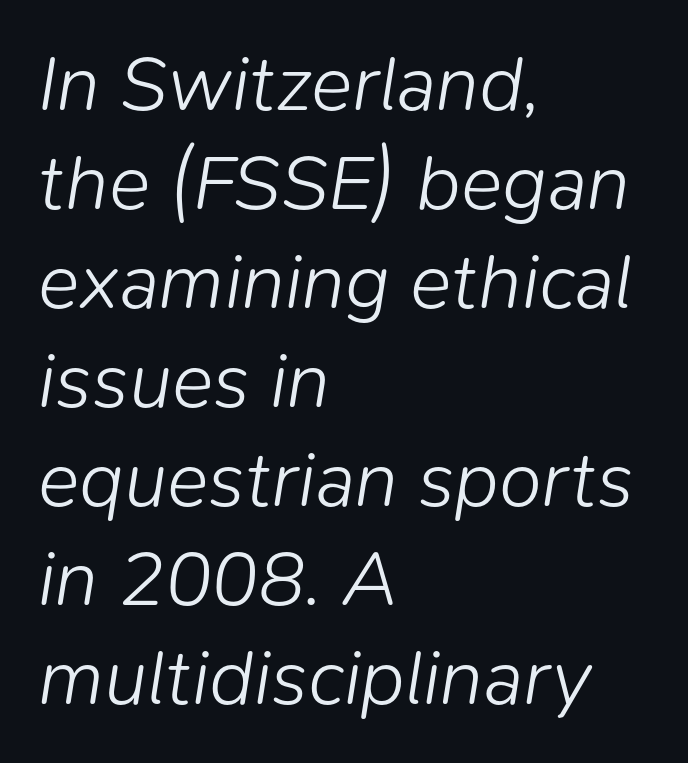
The image shows 78 px light type, italic (leaning right); set left-aligned, normal line spacing (1.27x), normal letter spacing, not underlined; low stroke contrast and a medium x-height.
